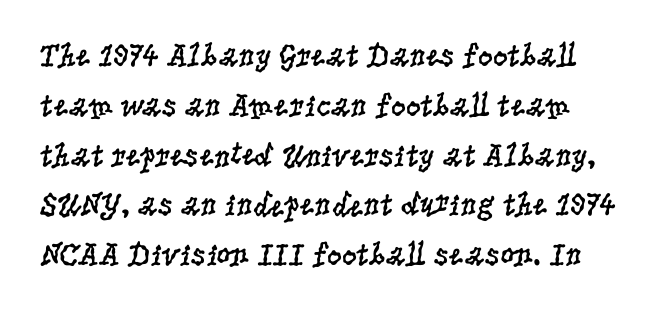
The characters display serif detailing at their extremities. Words appear dense and cohesive because spacing is normal. The block of text has a typical density, with ordinary space between rows. Any mark beneath the type? The region is blank. You could not count columns in this text — the font is proportionally spaced.
